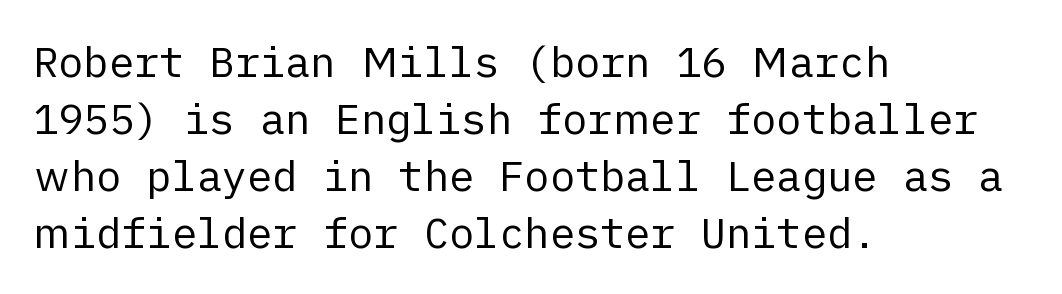
The image shows 42 px regular-weight sans-serif type, upright; set left-aligned, normal line spacing (1.36x), normal letter spacing, not underlined; low stroke contrast and a medium x-height.
